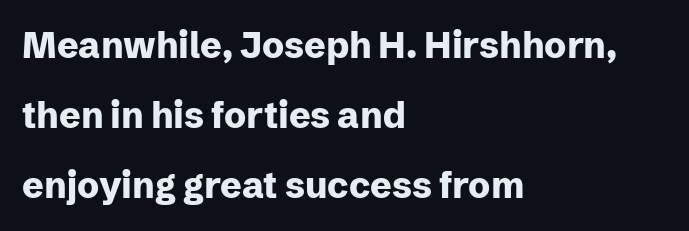
The image shows 36 px heavy sans-serif type, upright; set left-aligned, loose line spacing (1.95x), normal letter spacing, not underlined; low stroke contrast and a medium x-height.
